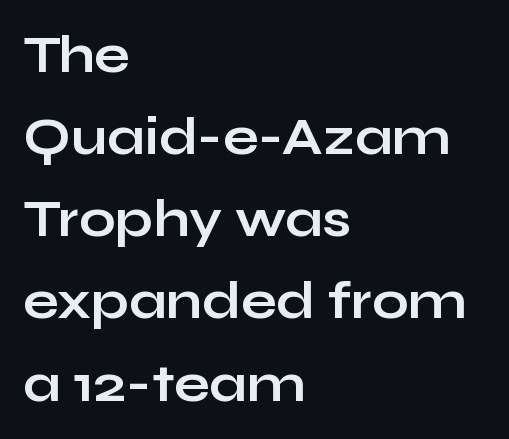
It's the straight-up-and-down kind of type. Words appear dense and cohesive because spacing is normal. Alignment: flush left. How would I describe the line gaps? Plain and ordinary.
